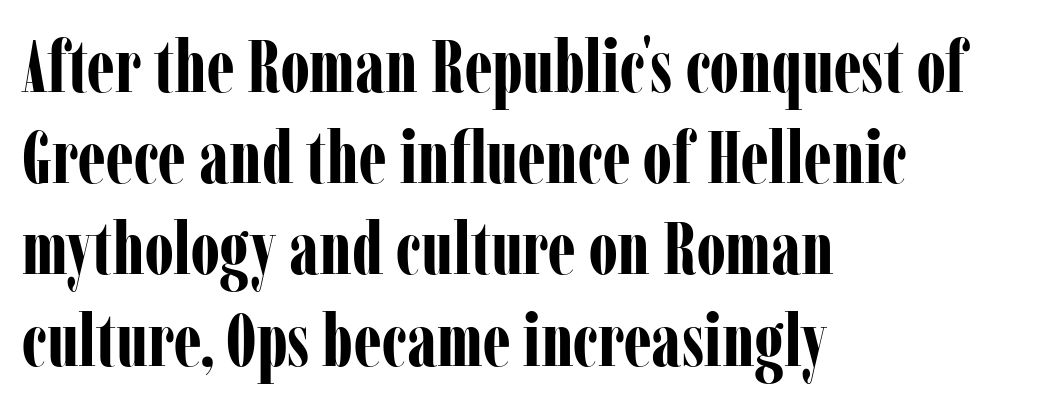
The image shows 73 px bold, condensed serif type, upright; set left-aligned, normal line spacing (1.25x), normal letter spacing, not underlined; low stroke contrast and a medium x-height.
